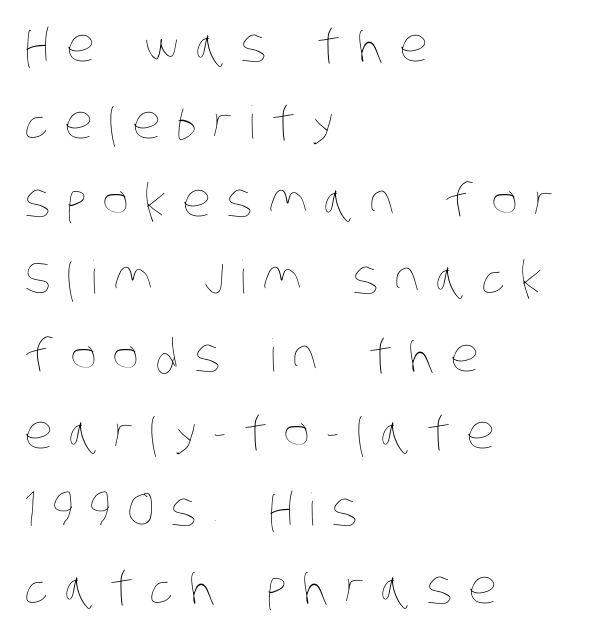
Do the characters align in a grid? No, the font is proportional. How are the letters spaced? Widely, with obvious added tracking. Underline: absent. Letters have the restrained weight of plain body copy at most. Is the block centered? No — it sits flush against the left margin.
